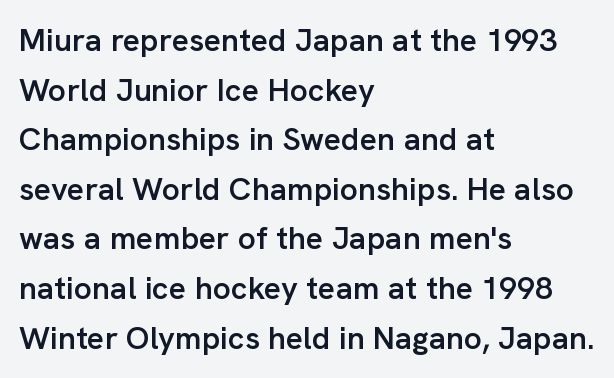
The typography opts for an upright posture over an oblique one. What weight is shown? A semibold, between regular and bold. The face used here is a sans, in the tradition of grotesques and geometrics. Interline gaps are of average width in this sample. Spacing verdict: proportional, widths tailored to each character.
